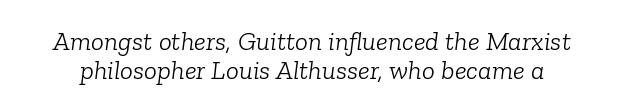
Q: Is the text bold? A: No.
Q: Is the text italic (slanted)? A: Yes, it leans right by about 6 degrees.
Q: Is the text underlined? A: No.
Q: Is the spacing between letters normal or unusually wide? A: Normal.
Q: Is the spacing between lines tight, normal or loose? A: Tight.
